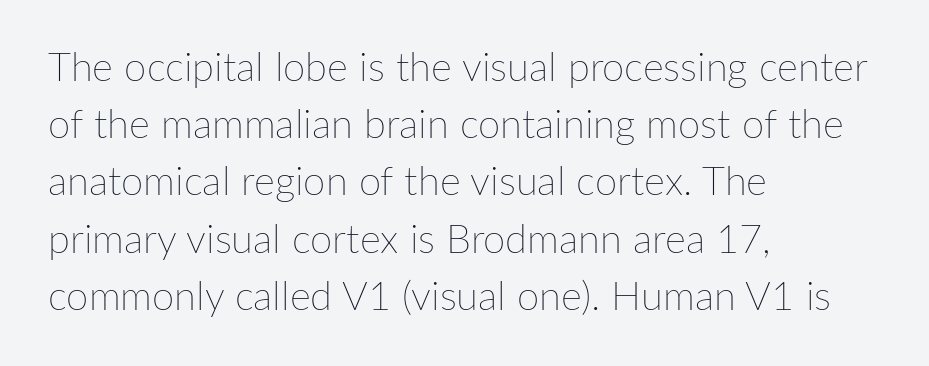
Q: Is the text bold? A: No.
Q: Is the text italic (slanted)? A: No, it is upright.
Q: Is the text underlined? A: No.
Q: How is the paragraph aligned? A: Left-aligned.
Q: Is the spacing between letters normal or unusually wide? A: Normal.
Q: Is the spacing between lines tight, normal or loose? A: Normal.
Q: Width (condensed, normal, or wide)? A: Normal.
Q: Stroke contrast? A: Low.
Q: x-height? A: Medium.
Q: Monospaced? A: No.
